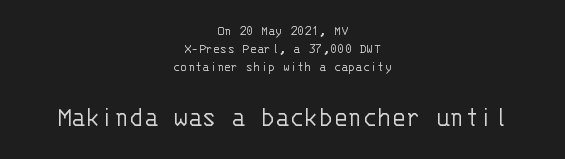
The image shows 30 px light sans-serif type, upright, monospaced; set centered, line spacing 1.21x, normal letter spacing, not underlined; the second (bottom) block is 2.0x larger; low stroke contrast and a large x-height.
